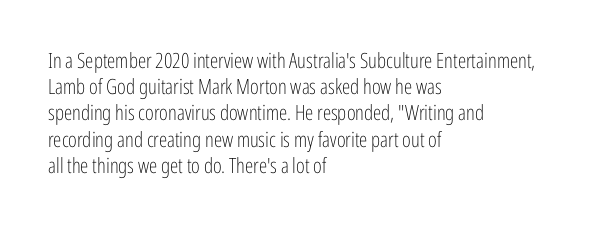
Does extra space separate the letters? No, they use regular spacing. Layout note: lines flush left. The area under the type is left untouched. This reads as an unemphasized weight, regular at the heaviest. This is roman type, the default non-slanted kind. Vertical spacing — default.
